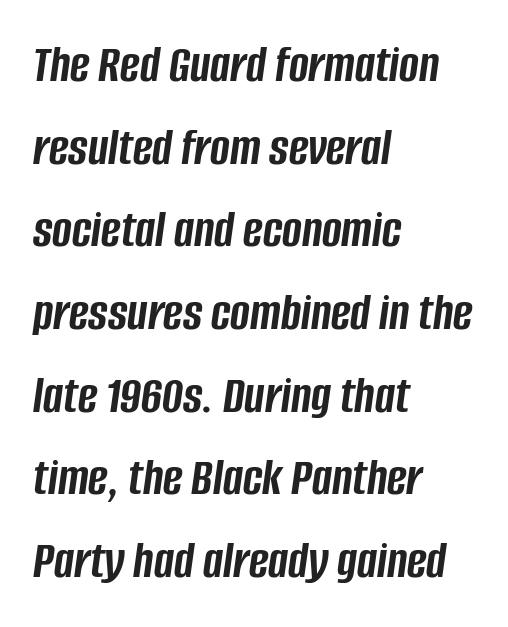
Weight: bold. The rag falls on the right side of this text block. The rendering uses natural spacing where letterforms have individual widths. One glance says typical: line gaps are just what's usual. There's an unmistakable incline to the writing here.
